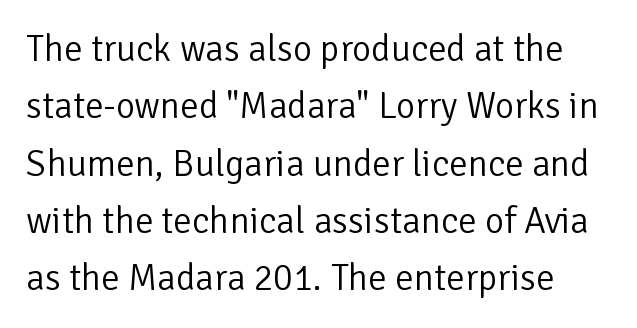
{"serif": "no", "italic": "no", "bold": "no", "weight": "light", "width": "normal", "stroke_contrast": "low", "x_height": "medium", "monospaced": "no", "underline": "no", "line_spacing": "normal", "line_spacing_ratio": 1.55, "letter_spacing": "normal", "letter_spacing_em": 0.0, "glyph_px": 37}
